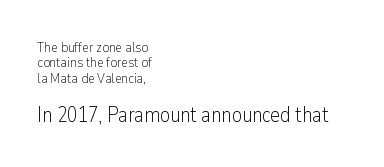
{"italic": "no", "bold": "no", "underline": "no", "align": "left", "line_spacing": "tight", "line_spacing_ratio": 1.09, "letter_spacing": "normal", "letter_spacing_em": 0.0, "larger_block": "second", "size_ratio": 1.5, "glyph_px": 21}
